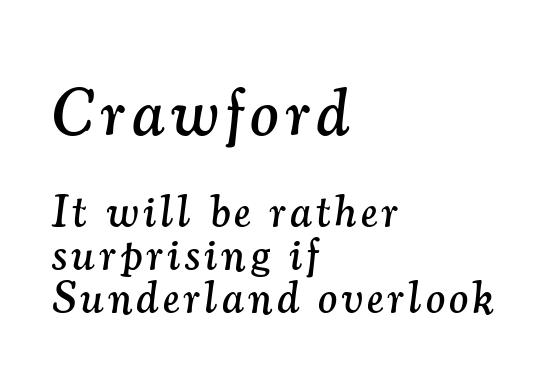
The image shows 67 px serif type, italic (leaning right); set left-aligned, tight line spacing (0.96x), not underlined; the first (top) block is 1.49x larger; medium stroke contrast and a small x-height.
